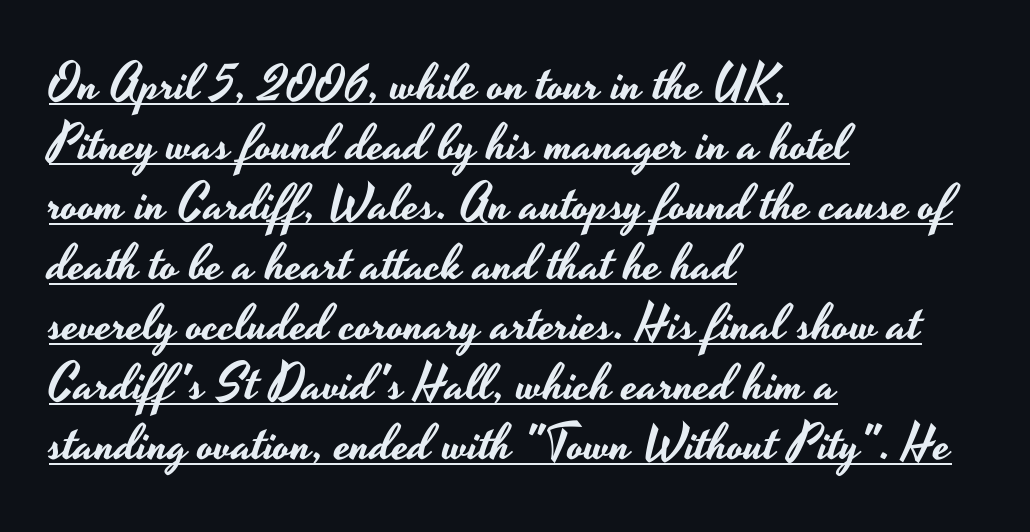
These lines keep a tight, regular rhythm from letter to letter. The characters display no serif detailing; their extremities are plain. The lines in this sample share a left origin and differ only in where they stop.
